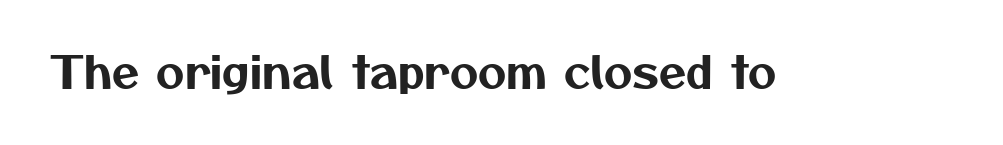
The image shows 44 px sans-serif type; set normal letter spacing, not underlined; medium stroke contrast and a medium x-height.
